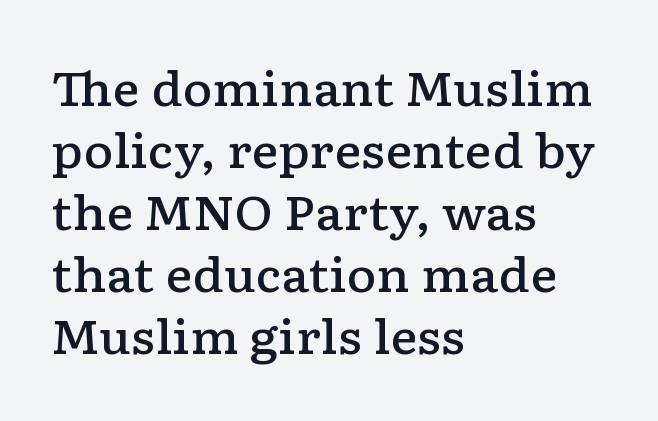
To sum up the face: it has serifs. The lines sit at an ordinary, default distance from one another. There is no visible air inserted between adjacent glyphs. How heavy is the stroke? Medium-heavy — a semibold, shy of bold. A typesetter would call this proportional, since set widths differ per character. Bare-footed words on every line.
